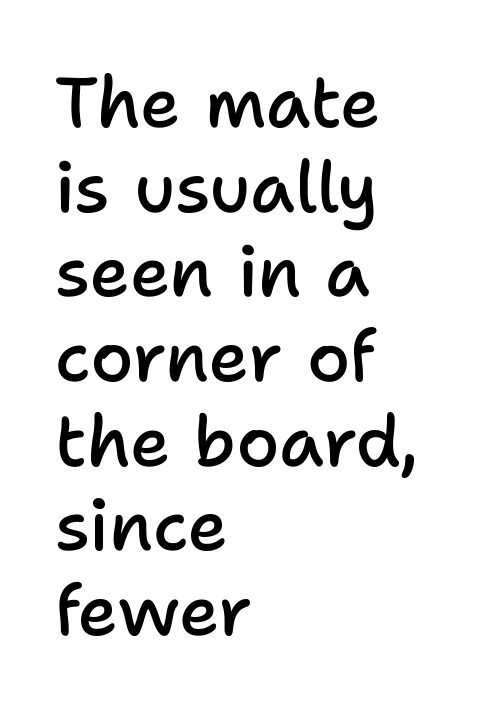
{"serif": "no", "italic": "no", "bold": "semi", "weight": "semibold", "width": "normal", "stroke_contrast": "low", "x_height": "medium", "monospaced": "no", "underline": "no", "align": "left", "line_spacing_ratio": 1.21, "letter_spacing": "normal", "letter_spacing_em": 0.0, "glyph_px": 70}
